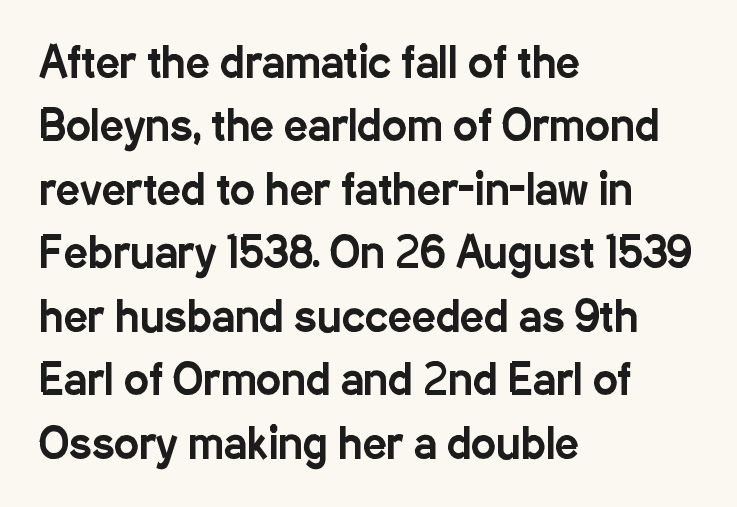
The image shows 42 px condensed sans-serif type, upright; set left-aligned, normal line spacing (1.51x), normal letter spacing, not underlined; low stroke contrast and a medium x-height.
